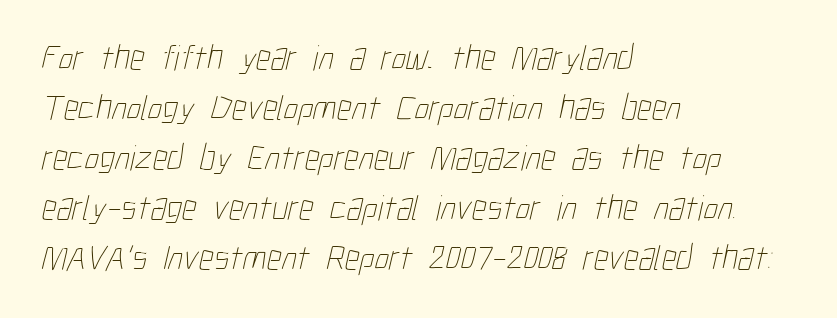
Q: Is the text bold? A: No.
Q: Is the text underlined? A: No.
Q: How is the paragraph aligned? A: Left-aligned.
Q: Is the spacing between letters normal or unusually wide? A: Normal.
Q: Is the spacing between lines tight, normal or loose? A: Normal.
Q: Width (condensed, normal, or wide)? A: Condensed.
Q: Stroke contrast? A: Low.
Q: x-height? A: Medium.
Q: Monospaced? A: No.
